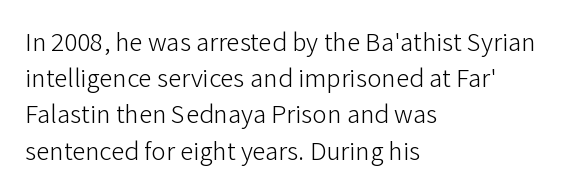
{"italic": "no", "bold": "no", "underline": "no", "align": "left", "line_spacing": "normal", "line_spacing_ratio": 1.34, "letter_spacing": "normal", "letter_spacing_em": 0.0, "glyph_px": 27}
